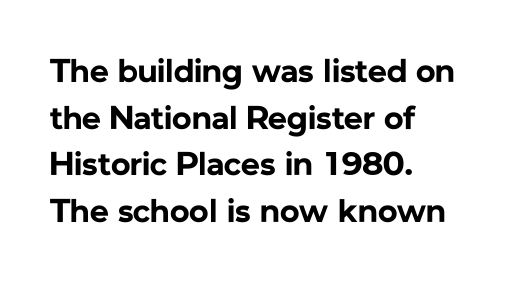
{"serif": "no", "italic": "no", "bold": "yes", "weight": "bold", "width": "normal", "stroke_contrast": "low", "x_height": "medium", "monospaced": "no", "underline": "no", "align": "left", "line_spacing": "normal", "line_spacing_ratio": 1.41, "letter_spacing": "normal", "letter_spacing_em": 0.0, "glyph_px": 33}
